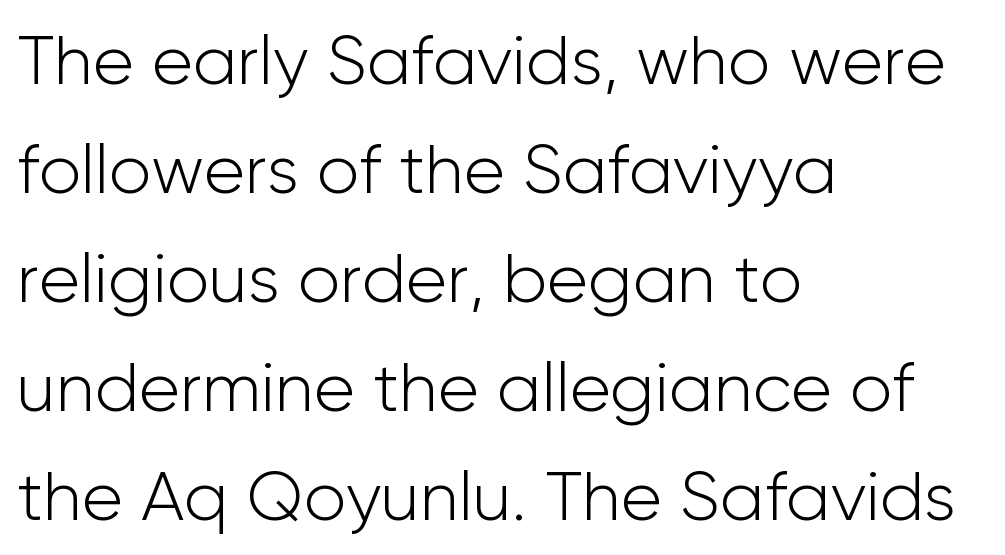
The passage shown is typed in a proportional face where columns would drift. Stems and bowls with no extra thickness — not bold. A typesetter would label this face a sans. The setting favours the left margin, as ordinary paragraphs usually do.
